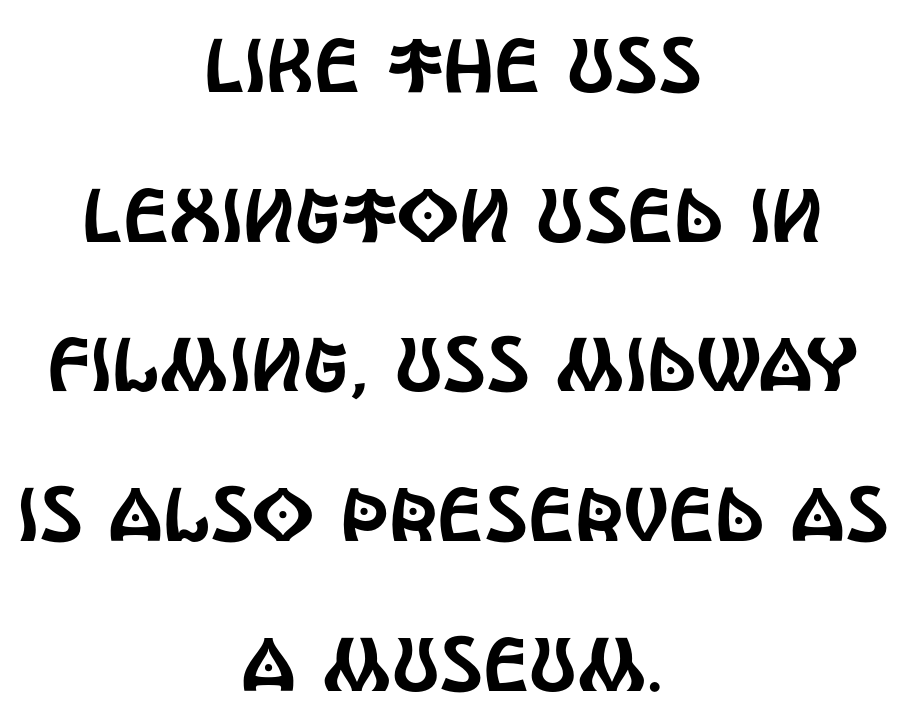
{"serif": "no", "italic": "no", "width": "condensed", "x_height": "large", "monospaced": "no", "underline": "no", "align": "center", "line_spacing": "loose", "line_spacing_ratio": 1.97, "letter_spacing": "normal", "letter_spacing_em": 0.0, "glyph_px": 76}
